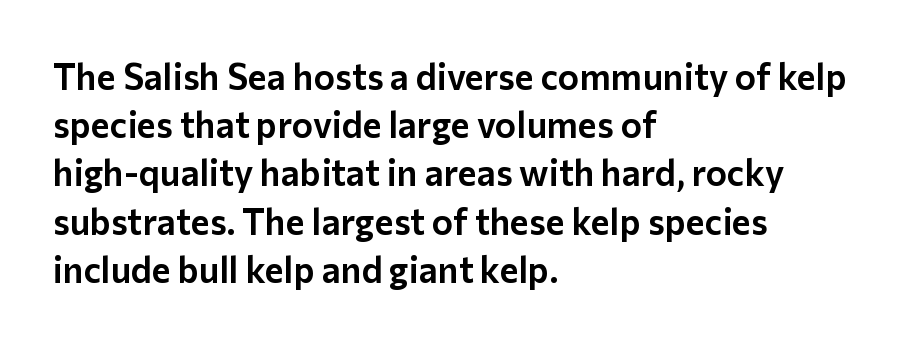
The image shows 36 px sans-serif type, upright; set left-aligned, normal line spacing (1.34x), normal letter spacing, not underlined; low stroke contrast and a medium x-height.
